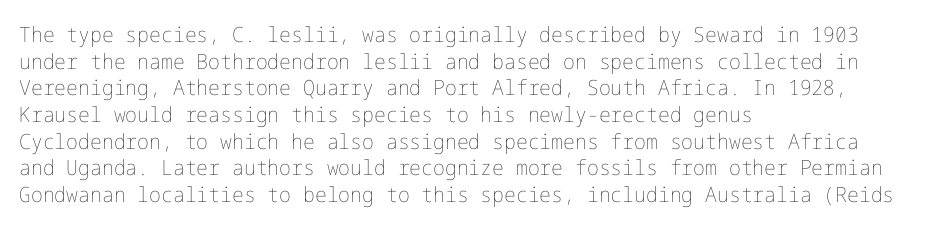
The image shows 21 px text type, upright; set left-aligned, normal line spacing (1.27x), normal letter spacing, not underlined.
